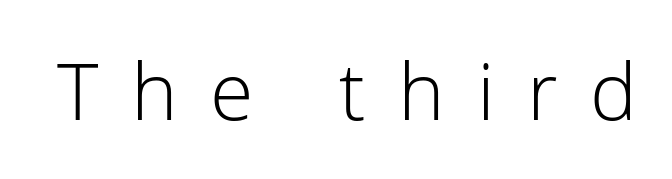
{"serif": "no", "italic": "no", "bold": "no", "weight": "light", "width": "normal", "stroke_contrast": "low", "x_height": "medium", "monospaced": "no", "underline": "no", "letter_spacing": "wide", "letter_spacing_em": 0.41, "glyph_px": 79}
